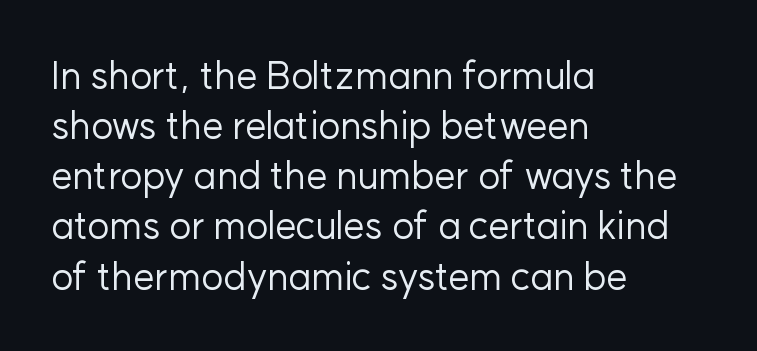
Q: Is the text bold? A: No.
Q: Is the text italic (slanted)? A: No, it is upright.
Q: Is the typeface a serif or a sans-serif typeface? A: Sans-serif.
Q: Is the text underlined? A: No.
Q: How is the paragraph aligned? A: Left-aligned.
Q: Is the spacing between letters normal or unusually wide? A: Normal.
Q: Is the spacing between lines tight, normal or loose? A: Normal.
Q: Width (condensed, normal, or wide)? A: Normal.
Q: Stroke contrast? A: Low.
Q: x-height? A: Medium.
Q: Monospaced? A: No.
